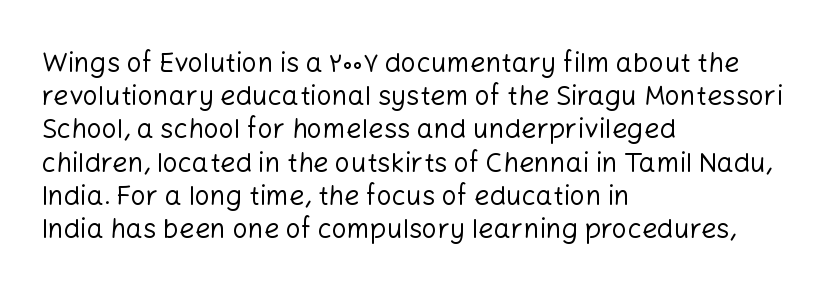
The image shows 27 px text type, upright; set left-aligned, line spacing 1.23x, normal letter spacing, not underlined.
